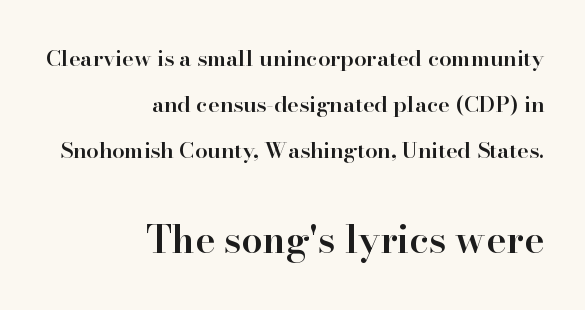
The image shows 38 px semibold serif type, upright; set right-aligned, loose line spacing (2.1x), normal letter spacing, not underlined; the second (bottom) block is 1.73x larger; high stroke contrast and a small x-height.
